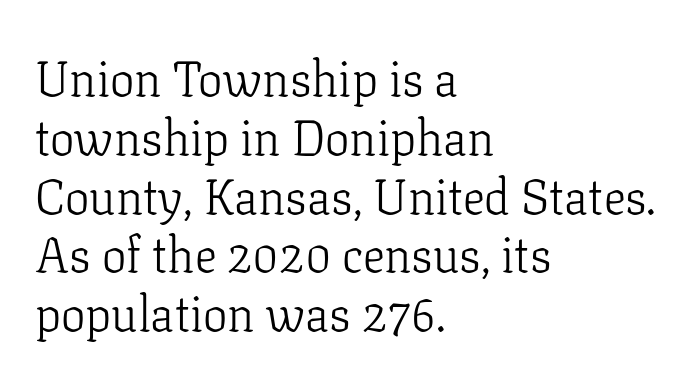
{"serif": "yes", "italic": "no", "bold": "no", "weight": "light", "width": "normal", "stroke_contrast": "low", "x_height": "medium", "monospaced": "no", "underline": "no", "align": "left", "line_spacing_ratio": 1.2, "letter_spacing": "normal", "letter_spacing_em": 0.0, "glyph_px": 49}
